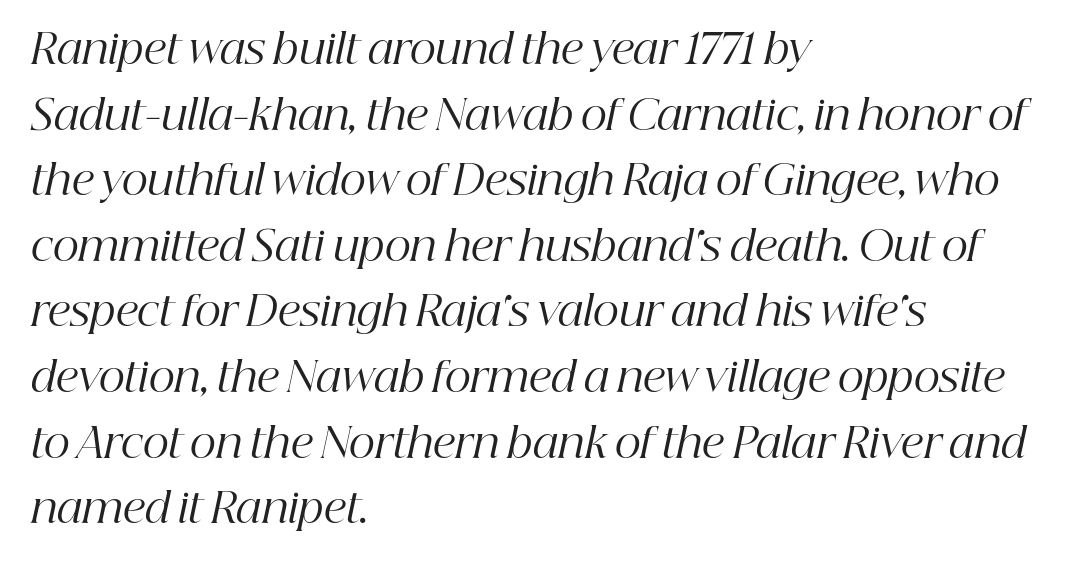
The image shows 41 px regular-weight serif type, italic (leaning right); set left-aligned, normal line spacing (1.6x), normal letter spacing, not underlined; high stroke contrast and a medium x-height.
